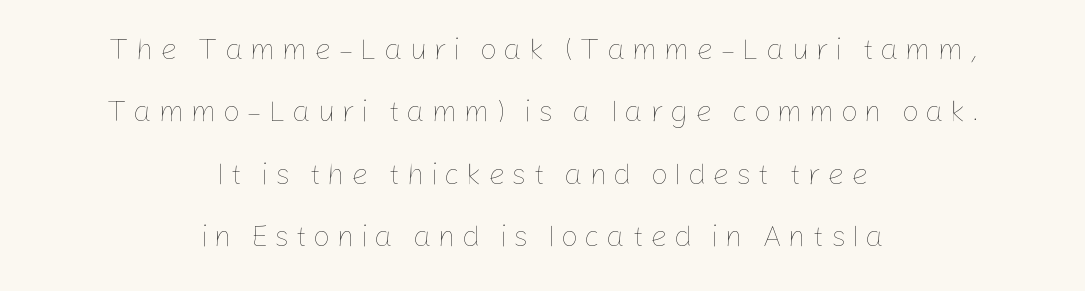
Q: Is the text bold? A: No.
Q: Is the text italic (slanted)? A: No, it is upright.
Q: Is the text underlined? A: No.
Q: How is the paragraph aligned? A: Centered.
Q: Is the spacing between letters normal or unusually wide? A: Unusually wide.
Q: Is the spacing between lines tight, normal or loose? A: Loose.
Q: Width (condensed, normal, or wide)? A: Normal.
Q: Stroke contrast? A: Low.
Q: x-height? A: Medium.
Q: Monospaced? A: No.
